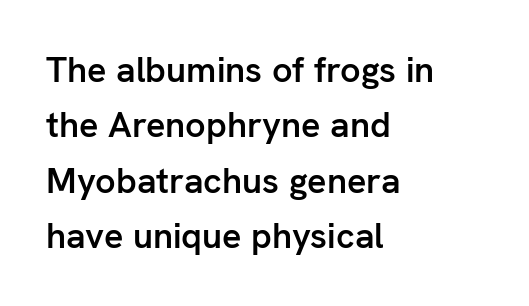
Q: Is the text bold? A: Semi-bold.
Q: Is the text italic (slanted)? A: No, it is upright.
Q: Is the typeface a serif or a sans-serif typeface? A: Sans-serif.
Q: Is the text underlined? A: No.
Q: How is the paragraph aligned? A: Left-aligned.
Q: Is the spacing between letters normal or unusually wide? A: Normal.
Q: Is the spacing between lines tight, normal or loose? A: Normal.
Q: Width (condensed, normal, or wide)? A: Normal.
Q: Stroke contrast? A: Low.
Q: x-height? A: Medium.
Q: Monospaced? A: No.
